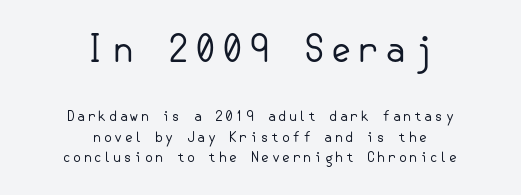
{"serif": "no", "italic": "no", "bold": "no", "weight": "regular", "width": "normal", "stroke_contrast": "low", "x_height": "small", "underline": "no", "align": "center", "line_spacing": "normal", "line_spacing_ratio": 1.46, "larger_block": "first", "size_ratio": 2.57, "glyph_px": 36}
